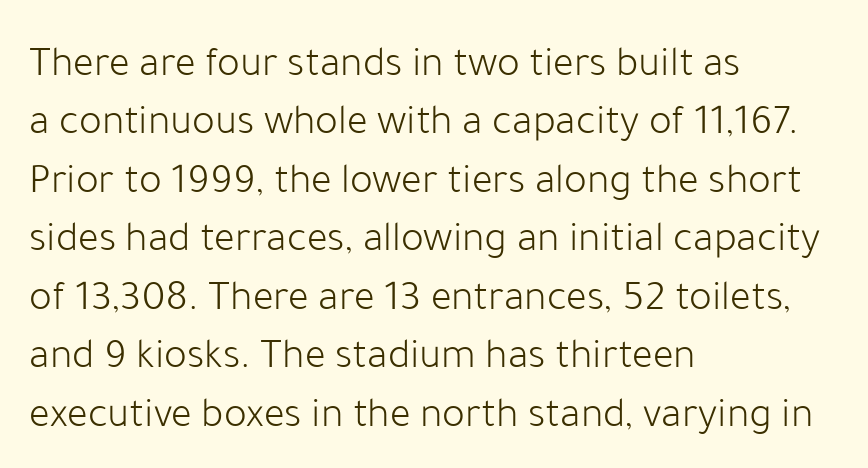
{"serif": "no", "italic": "no", "bold": "no", "weight": "light", "width": "normal", "stroke_contrast": "low", "x_height": "medium", "monospaced": "no", "underline": "no", "align": "left", "line_spacing": "normal", "line_spacing_ratio": 1.36, "letter_spacing": "normal", "letter_spacing_em": 0.0, "glyph_px": 43}
